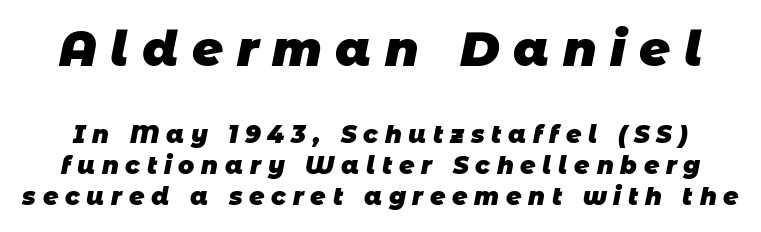
{"serif": "no", "bold": "yes", "weight": "heavy", "width": "normal", "stroke_contrast": "low", "x_height": "large", "monospaced": "no", "underline": "no", "line_spacing": "normal", "line_spacing_ratio": 1.29, "letter_spacing": "wide", "letter_spacing_em": 0.28, "larger_block": "first", "size_ratio": 2.0, "glyph_px": 48}
